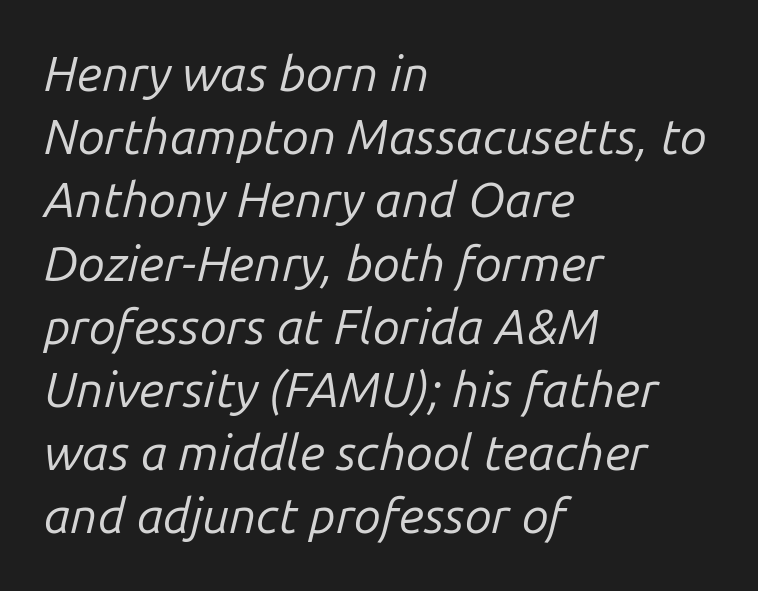
If you drew a ruler down the left edge, every line would touch it. If you drew a line through each stem, it would be angled. Counters stay open thanks to moderate or lighter strokes. Regular leading.
